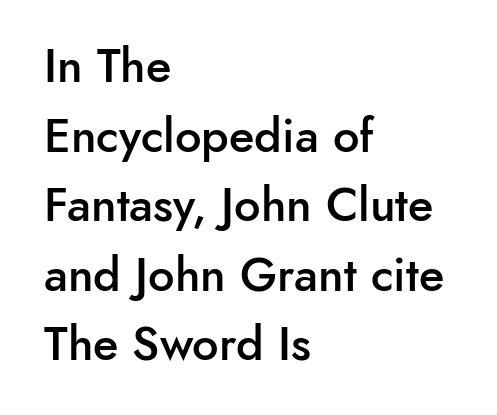
The image shows 47 px semibold sans-serif type, upright; set left-aligned, normal line spacing (1.48x), normal letter spacing, not underlined; low stroke contrast and a small x-height.
